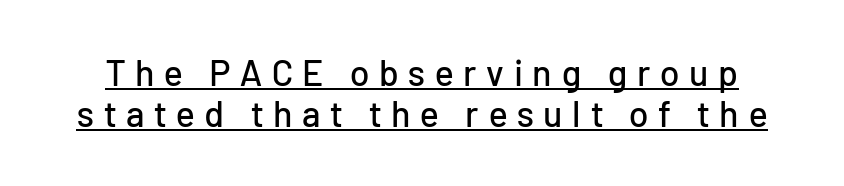
The image shows 36 px sans-serif type, upright; set tight line spacing (1.15x), unusually wide letter spacing (+0.27 em), underlined; low stroke contrast and a medium x-height.
